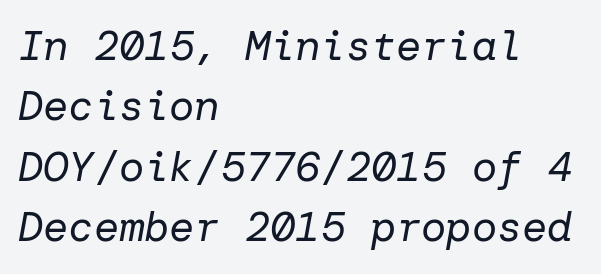
Short note: letters normally spaced. The face looks like a standard text weight, possibly lighter. Unmarked baselines from the first word to the last. Leftover space on each line is placed entirely after the last word.
